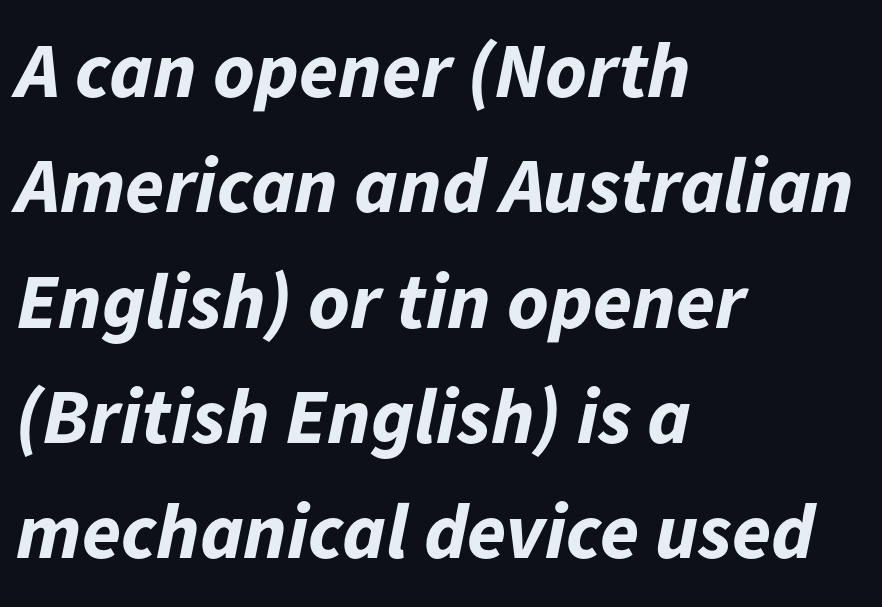
Interline gaps are of average width in this sample. The passage shown is not underscored anywhere. The rendering keeps characters at their native spacing. Is the type bold? Yes — the strokes are clearly thick and heavy. The passage shown leans; its letterforms are oblique.
